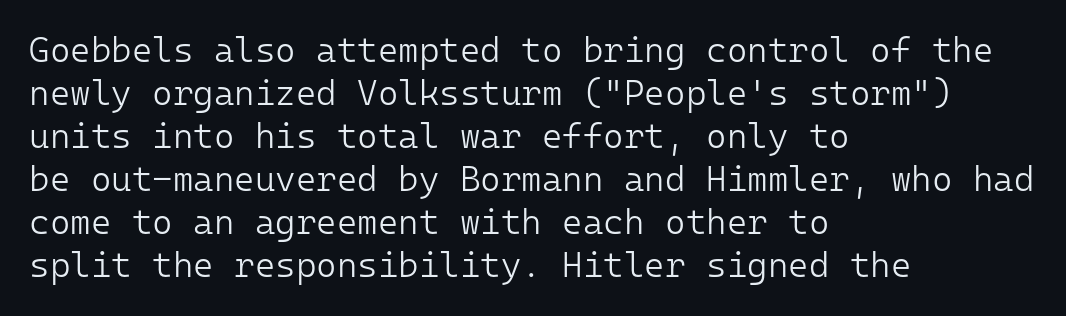
The image shows 35 px light sans-serif type, upright, monospaced; set left-aligned, line spacing 1.23x, normal letter spacing, not underlined; low stroke contrast and a medium x-height.
